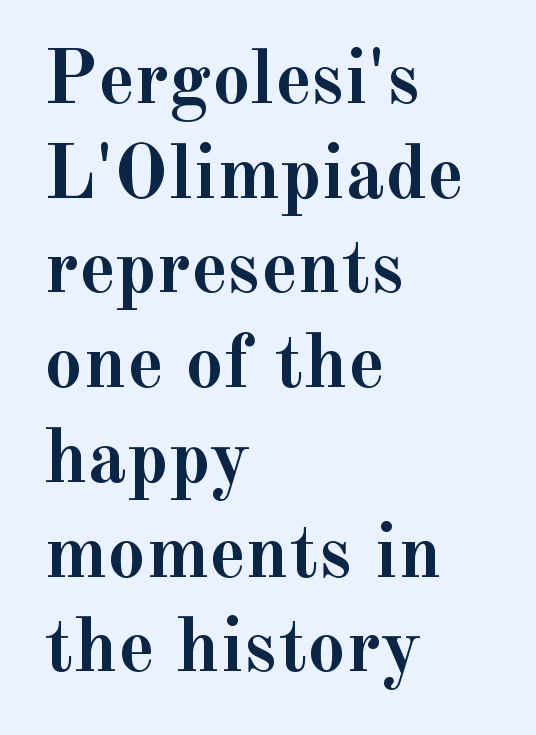
The image shows 77 px semibold serif type, upright; set left-aligned, line spacing 1.23x, normal letter spacing, not underlined; a small x-height.
